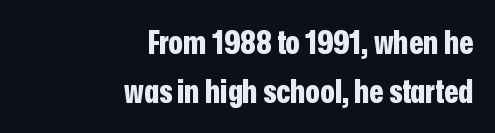
{"serif": "no", "italic": "no", "bold": "yes", "weight": "bold", "width": "condensed", "stroke_contrast": "low", "x_height": "medium", "monospaced": "no", "underline": "no", "align": "right", "line_spacing": "normal", "line_spacing_ratio": 1.48, "letter_spacing": "normal", "letter_spacing_em": 0.0, "glyph_px": 33}
